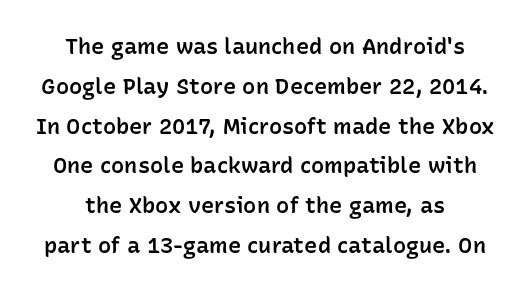
The image shows 22 px text type, upright; set line spacing 1.81x, normal letter spacing, not underlined.
